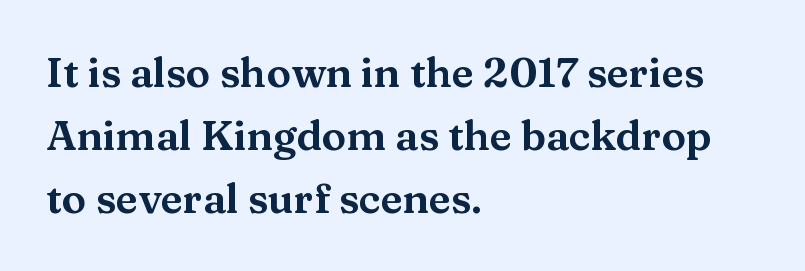
Q: Is the text italic (slanted)? A: No, it is upright.
Q: Is the typeface a serif or a sans-serif typeface? A: Serif.
Q: Is the text underlined? A: No.
Q: How is the paragraph aligned? A: Left-aligned.
Q: Is the spacing between letters normal or unusually wide? A: Normal.
Q: Is the spacing between lines tight, normal or loose? A: Normal.
Q: Width (condensed, normal, or wide)? A: Wide.
Q: Stroke contrast? A: Medium.
Q: x-height? A: Medium.
Q: Monospaced? A: No.
